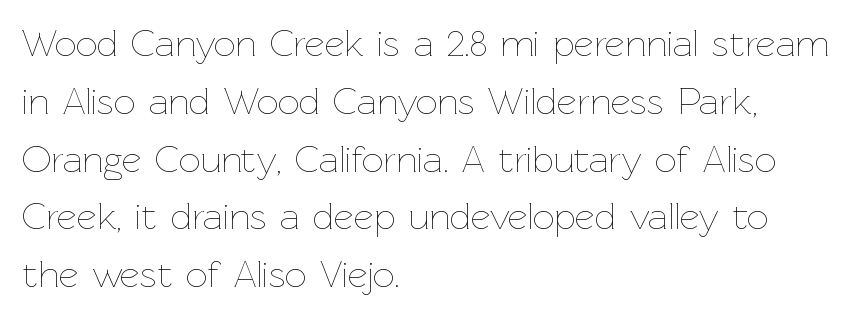
{"italic": "no", "bold": "no", "weight": "thin", "width": "normal", "stroke_contrast": "low", "x_height": "medium", "monospaced": "no", "underline": "no", "align": "left", "line_spacing": "normal", "line_spacing_ratio": 1.52, "letter_spacing": "normal", "letter_spacing_em": 0.0, "glyph_px": 38}
